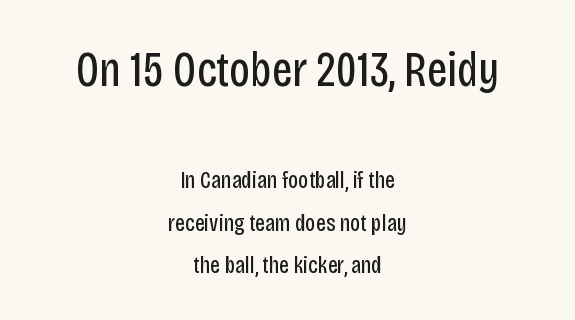
You get the large type first, then a drop to smaller type. Do the characters align in a grid? No, the font is proportional. Stroke terminals: plain, sans-serif. Both edges are ragged and mirror each other, which tells us the setting is centered.
